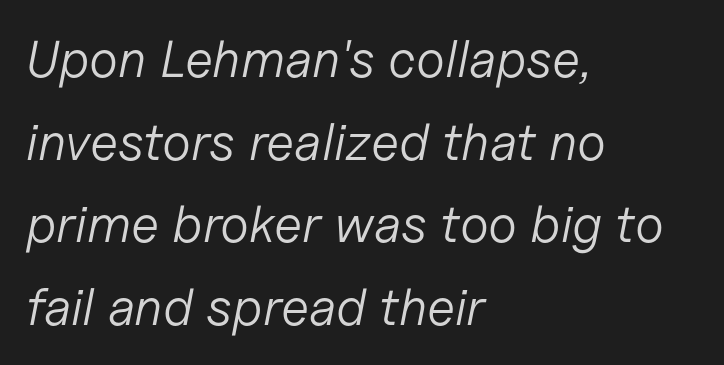
The image shows 52 px light type, italic (leaning right); set left-aligned, normal line spacing (1.59x), normal letter spacing, not underlined; low stroke contrast and a medium x-height.
